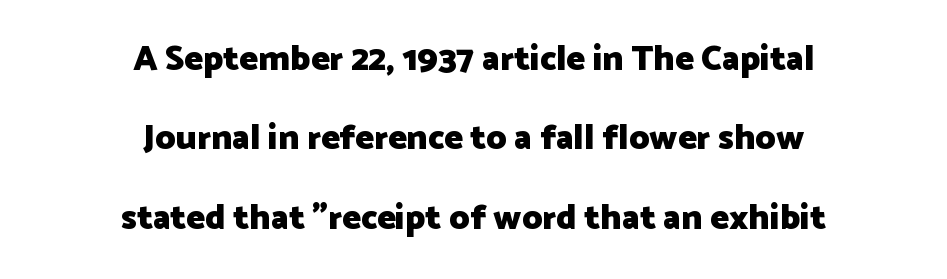
Is the letter spacing exaggerated? No — it looks like the ordinary default. One-word summary of the alignment: center. Whoever set this chose breathing room over compactness in the vertical rhythm. I'd describe the lettering as bold — thick and assertive. A typesetter would mark this as roman, not italic.
